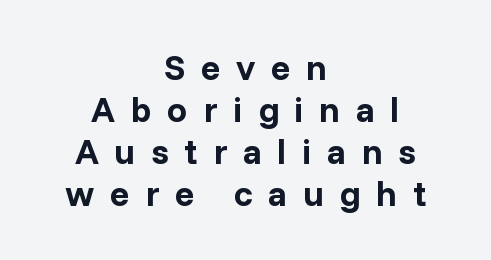
{"serif": "no", "italic": "no", "bold": "yes", "weight": "bold", "width": "normal", "stroke_contrast": "low", "x_height": "medium", "monospaced": "no", "underline": "no", "align": "center", "line_spacing_ratio": 1.17, "letter_spacing": "wide", "letter_spacing_em": 0.43, "glyph_px": 36}
